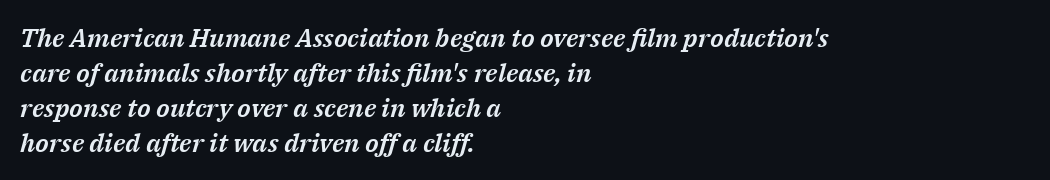
Q: Is the text italic (slanted)? A: Yes, it leans right by about 14 degrees.
Q: Is the text underlined? A: No.
Q: How is the paragraph aligned? A: Left-aligned.
Q: Is the spacing between letters normal or unusually wide? A: Normal.
Q: Is the spacing between lines tight, normal or loose? A: Normal.
